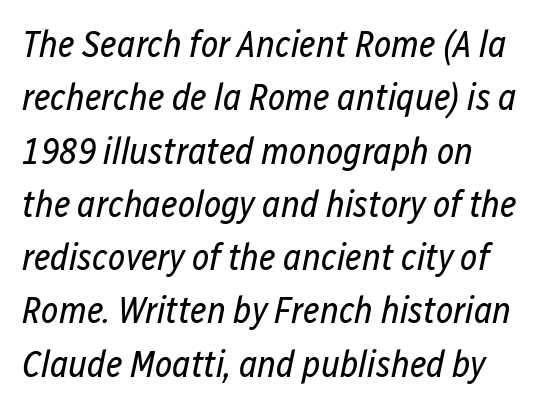
The gaps between neighbouring characters are ordinary and unremarkable. No letter is thick-stroked: the sample isn't bold. The baseline area is clear. Caption: multi-line text, flush left, ragged right. The letters are slanted; this is an italic face. Varying glyph widths throughout — classic text-font behaviour.
